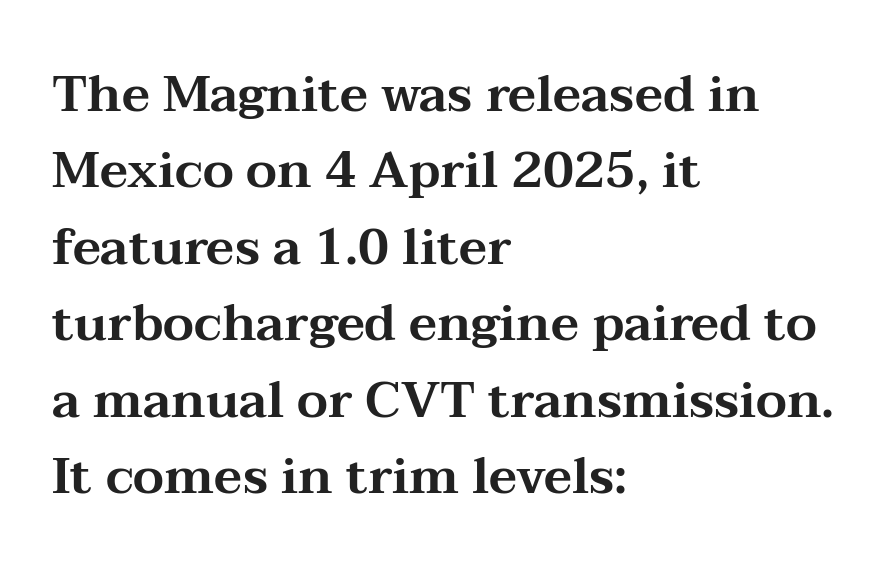
{"serif": "yes", "italic": "no", "width": "wide", "stroke_contrast": "medium", "x_height": "medium", "monospaced": "no", "underline": "no", "align": "left", "line_spacing": "normal", "line_spacing_ratio": 1.53, "letter_spacing": "normal", "letter_spacing_em": 0.0, "glyph_px": 50}
